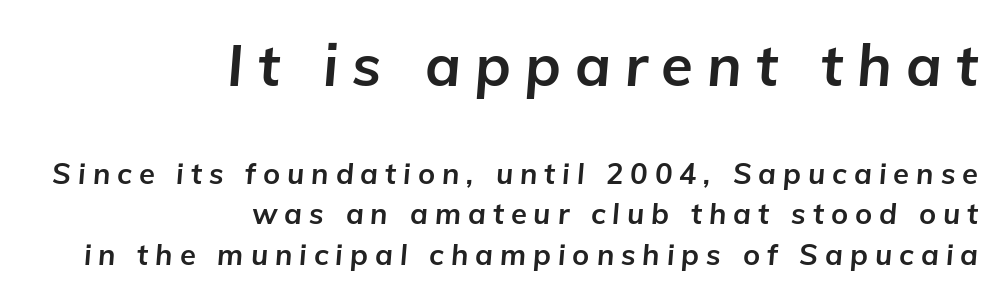
The image shows 58 px bold type, italic (leaning right); set right-aligned, normal line spacing (1.39x), unusually wide letter spacing (+0.24 em), not underlined; the first (top) block is 2.0x larger; low stroke contrast and a medium x-height.
